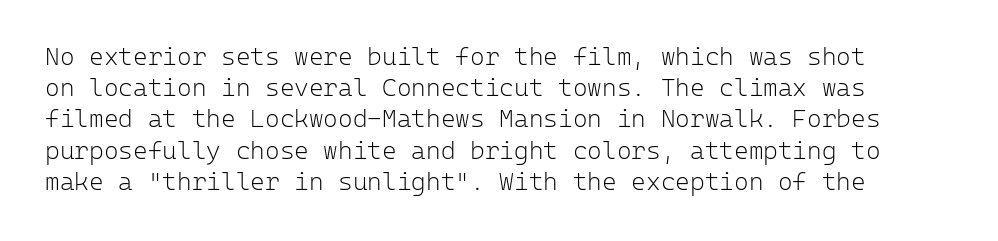
{"italic": "no", "bold": "no", "underline": "no", "line_spacing": "normal", "line_spacing_ratio": 1.25, "letter_spacing": "normal", "letter_spacing_em": 0.0, "glyph_px": 25}
